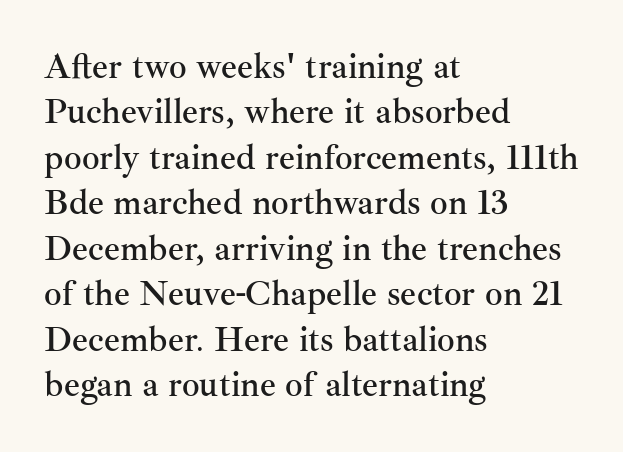
The image shows 35 px serif type, upright; set left-aligned, normal line spacing (1.3x), normal letter spacing, not underlined; medium stroke contrast and a small x-height.
